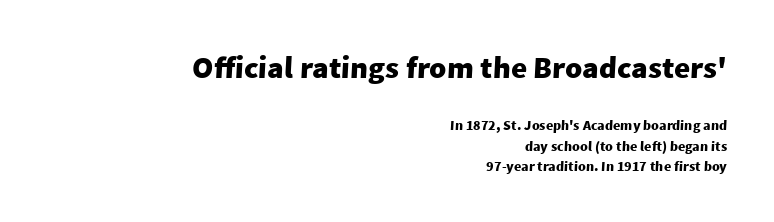
Q: Is the text bold? A: Yes.
Q: Is the typeface a serif or a sans-serif typeface? A: Sans-serif.
Q: Is the text underlined? A: No.
Q: How is the paragraph aligned? A: Right-aligned.
Q: Is the spacing between letters normal or unusually wide? A: Normal.
Q: Is the spacing between lines tight, normal or loose? A: Normal.
Q: Which block of text is set in a larger size, the first (top) or the second (bottom)? A: The first (top) one.
Q: Width (condensed, normal, or wide)? A: Normal.
Q: Stroke contrast? A: Low.
Q: x-height? A: Medium.
Q: Monospaced? A: No.
